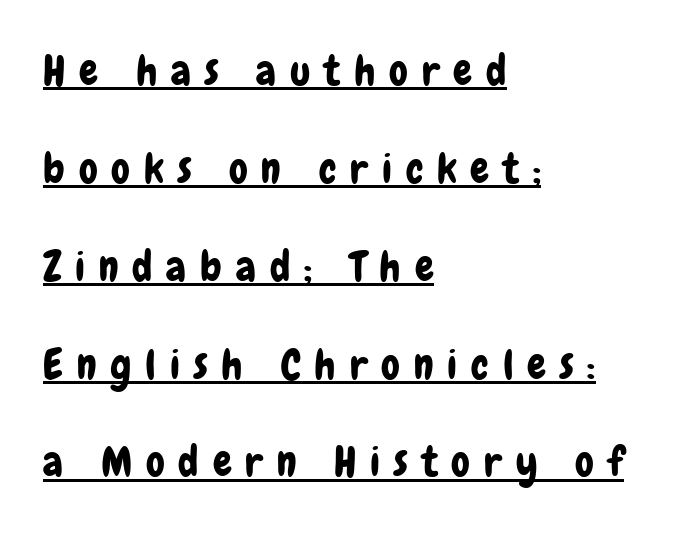
Q: Is the text italic (slanted)? A: No, it is upright.
Q: Is the typeface a serif or a sans-serif typeface? A: Sans-serif.
Q: Is the text underlined? A: Yes.
Q: How is the paragraph aligned? A: Left-aligned.
Q: Is the spacing between letters normal or unusually wide? A: Unusually wide.
Q: Is the spacing between lines tight, normal or loose? A: Loose.
Q: Width (condensed, normal, or wide)? A: Condensed.
Q: Stroke contrast? A: Low.
Q: x-height? A: Medium.
Q: Monospaced? A: No.
